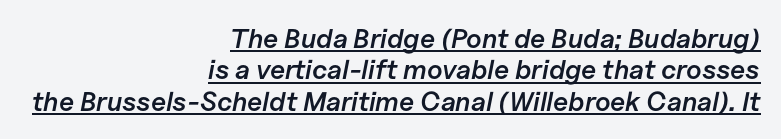
The font is running at a semibold setting, under full bold. Horizontally, the lines are justified to the trailing edge only. Italic? Definitely — the glyphs are oblique. This is underlined copy, the kind a proofreader might mark for attention.
